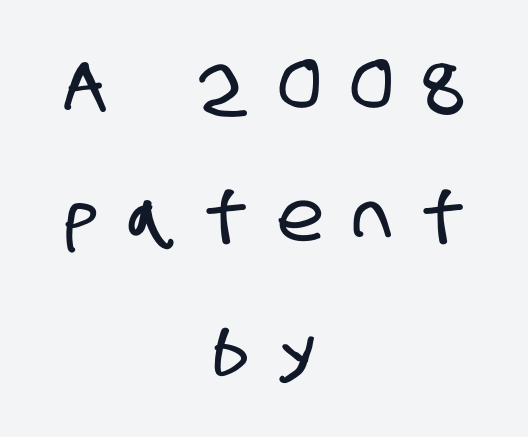
{"serif": "no", "width": "condensed", "stroke_contrast": "low", "x_height": "large", "monospaced": "no", "underline": "no", "align": "center", "line_spacing": "loose", "line_spacing_ratio": 1.92, "letter_spacing": "wide", "letter_spacing_em": 0.46, "glyph_px": 69}
